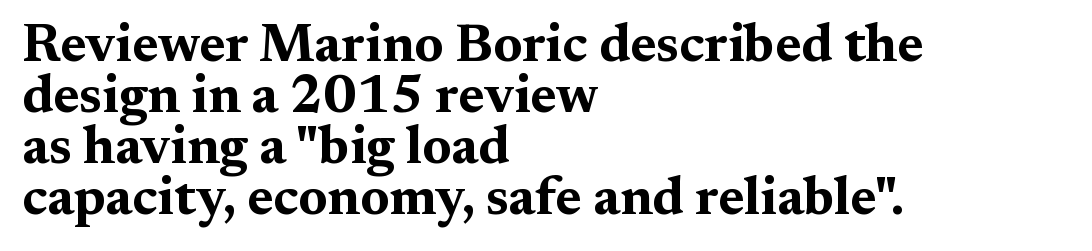
This rendering features lettering with no underline. Do the characters align in a grid? No, the font is proportional. The type is set solid horizontally, with unmodified tracking. The type sits square on the baseline with zero lean.
